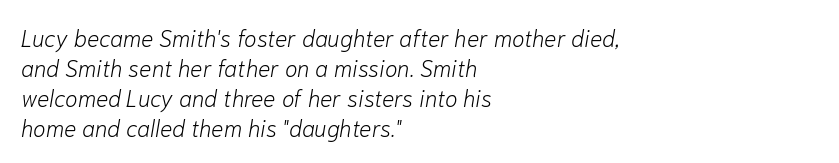
{"italic": "yes", "lean": "right", "slant_degrees": 10, "bold": "no", "underline": "no", "align": "left", "line_spacing": "normal", "line_spacing_ratio": 1.3, "letter_spacing": "normal", "letter_spacing_em": 0.0, "glyph_px": 23}
